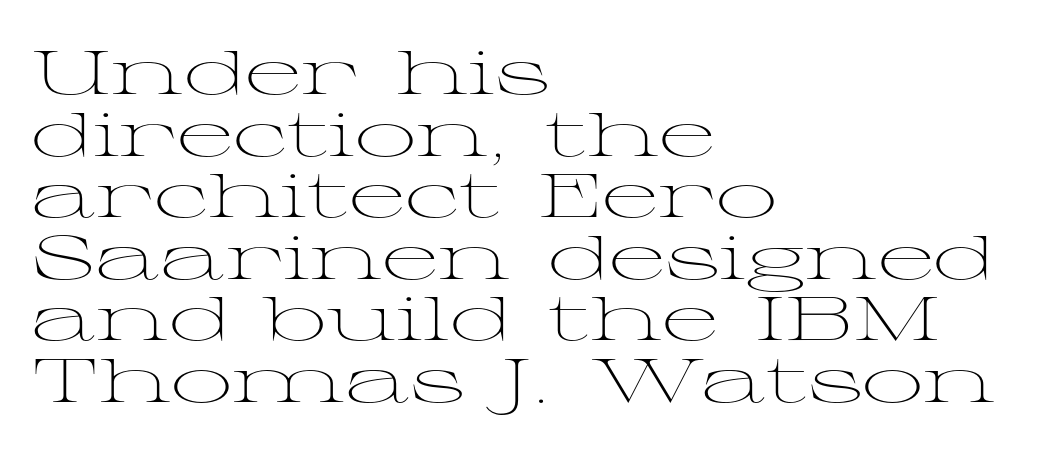
Q: Is the text bold? A: No.
Q: Is the text italic (slanted)? A: No, it is upright.
Q: Is the typeface a serif or a sans-serif typeface? A: Serif.
Q: Is the text underlined? A: No.
Q: How is the paragraph aligned? A: Left-aligned.
Q: Is the spacing between letters normal or unusually wide? A: Normal.
Q: Is the spacing between lines tight, normal or loose? A: Tight.
Q: Width (condensed, normal, or wide)? A: Wide.
Q: Stroke contrast? A: Medium.
Q: x-height? A: Medium.
Q: Monospaced? A: No.
